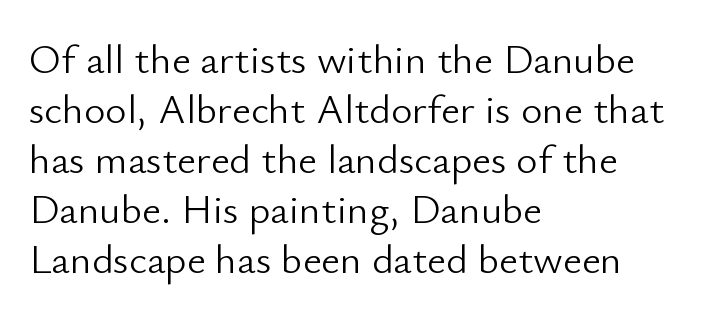
The image shows 41 px light sans-serif type, upright; set left-aligned, line spacing 1.22x, normal letter spacing, not underlined; low stroke contrast and a small x-height.
